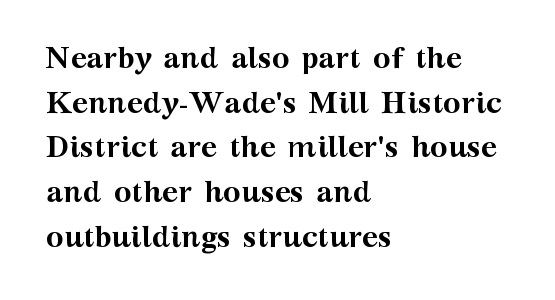
The passage shown is typed in a proportional face where columns would drift. Look at the tracking — it's just the regular setting, nothing added. The gap between lines stays unmarked. The line-height multiplier appears to be the usual default. Rendered with straight, roman letterforms. Check where the strokes stop: tiny serifs finish them off.
